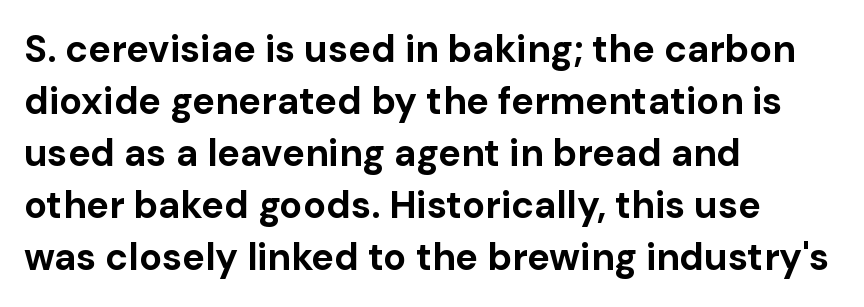
Q: Is the text bold? A: Yes.
Q: Is the text italic (slanted)? A: No, it is upright.
Q: Is the typeface a serif or a sans-serif typeface? A: Sans-serif.
Q: Is the text underlined? A: No.
Q: How is the paragraph aligned? A: Left-aligned.
Q: Is the spacing between letters normal or unusually wide? A: Normal.
Q: Is the spacing between lines tight, normal or loose? A: Normal.
Q: Width (condensed, normal, or wide)? A: Normal.
Q: Stroke contrast? A: Low.
Q: x-height? A: Medium.
Q: Monospaced? A: No.
